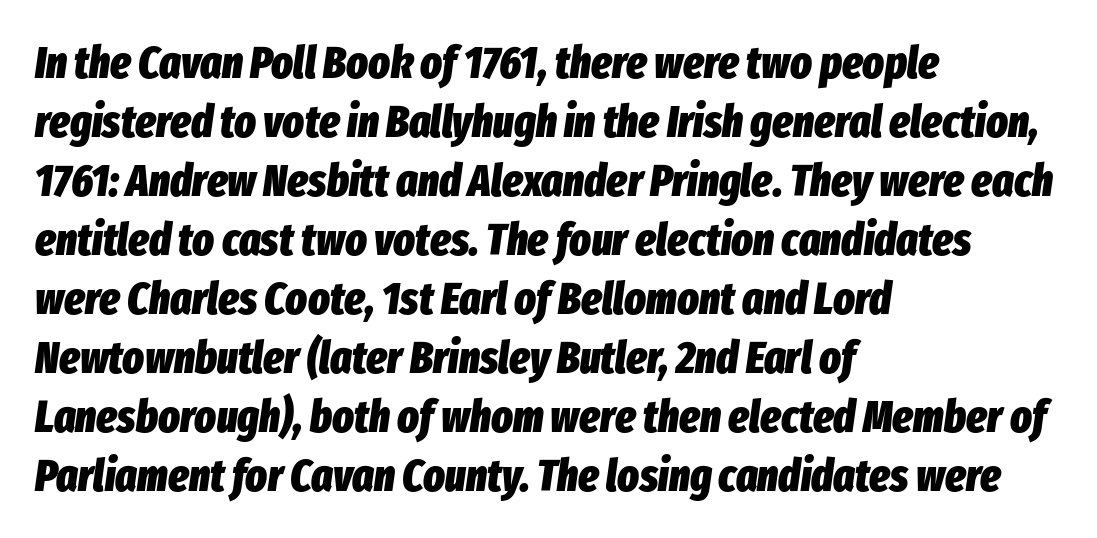
Q: Is the text bold? A: Yes.
Q: Is the text italic (slanted)? A: Yes, it leans right by about 8 degrees.
Q: Is the text underlined? A: No.
Q: How is the paragraph aligned? A: Left-aligned.
Q: Is the spacing between letters normal or unusually wide? A: Normal.
Q: Is the spacing between lines tight, normal or loose? A: Normal.
Q: Width (condensed, normal, or wide)? A: Condensed.
Q: Stroke contrast? A: Low.
Q: x-height? A: Medium.
Q: Monospaced? A: No.
